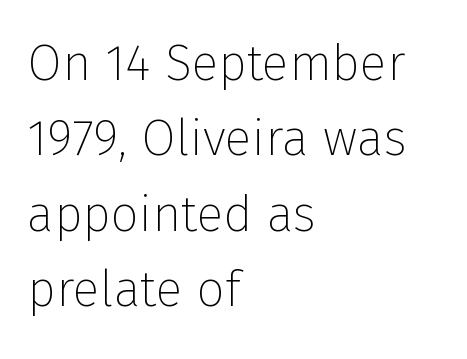
Q: Is the text bold? A: No.
Q: Is the text italic (slanted)? A: No, it is upright.
Q: Is the typeface a serif or a sans-serif typeface? A: Sans-serif.
Q: Is the text underlined? A: No.
Q: How is the paragraph aligned? A: Left-aligned.
Q: Is the spacing between letters normal or unusually wide? A: Normal.
Q: Is the spacing between lines tight, normal or loose? A: Normal.
Q: Width (condensed, normal, or wide)? A: Normal.
Q: Stroke contrast? A: Low.
Q: x-height? A: Medium.
Q: Monospaced? A: No.
